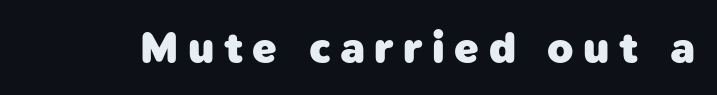
The image shows 43 px heavy sans-serif type; set unusually wide letter spacing (+0.22 em), not underlined; low stroke contrast and a medium x-height.
